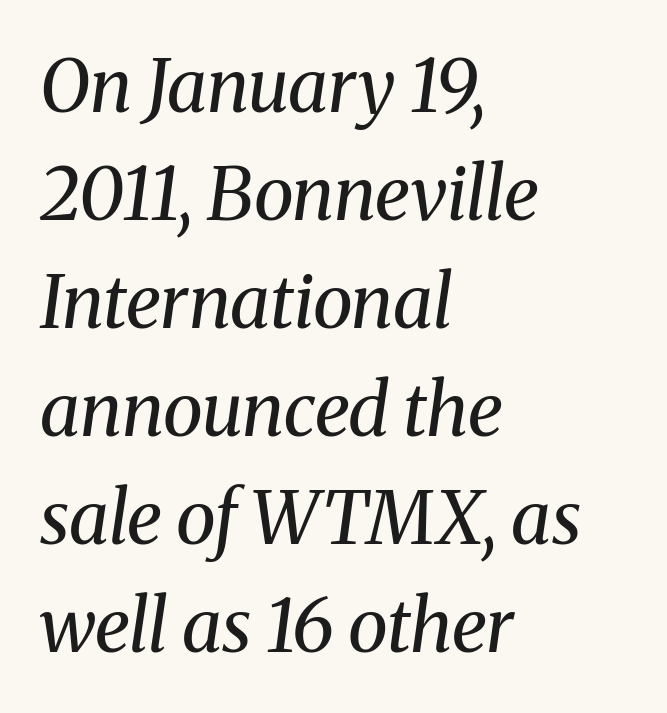
{"serif": "yes", "italic": "yes", "lean": "right", "slant_degrees": 8, "bold": "no", "weight": "regular", "width": "normal", "stroke_contrast": "medium", "x_height": "medium", "monospaced": "no", "underline": "no", "align": "left", "line_spacing": "normal", "line_spacing_ratio": 1.48, "letter_spacing": "normal", "letter_spacing_em": 0.0, "glyph_px": 73}
